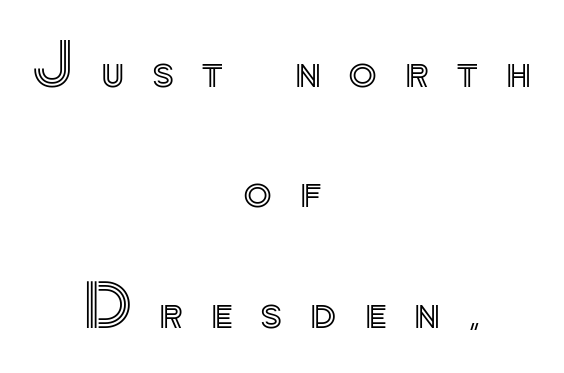
Q: Is the text italic (slanted)? A: No, it is upright.
Q: Is the text underlined? A: No.
Q: How is the paragraph aligned? A: Centered.
Q: Is the spacing between letters normal or unusually wide? A: Unusually wide.
Q: Is the spacing between lines tight, normal or loose? A: Loose.
Q: Width (condensed, normal, or wide)? A: Normal.
Q: x-height? A: Small.
Q: Monospaced? A: No.
